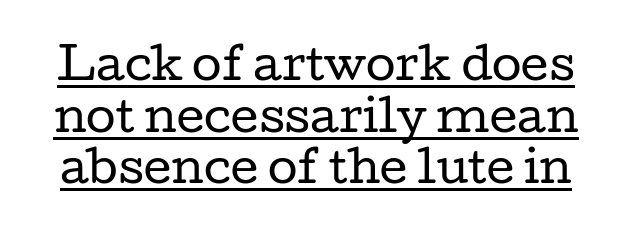
{"serif": "yes", "italic": "no", "bold": "no", "weight": "regular", "width": "wide", "stroke_contrast": "low", "x_height": "medium", "monospaced": "no", "underline": "yes", "line_spacing_ratio": 1.2, "letter_spacing": "normal", "letter_spacing_em": 0.0, "glyph_px": 43}
